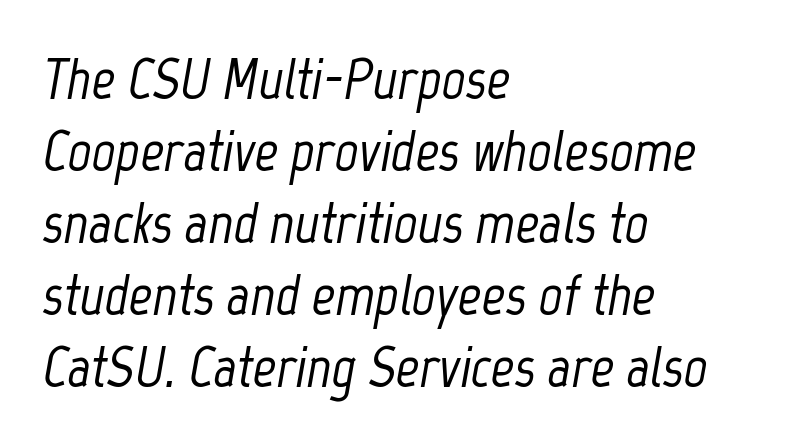
The line texture is even and compact thanks to regular tracking. Tall strokes in this sample are angled rather than plumb. Honestly, there is no underline to notice here at all. The passage shown is typed in a proportional face where columns would drift. The setting favours the left margin, as ordinary paragraphs usually do.
